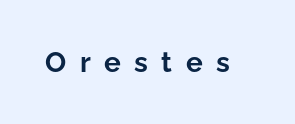
Q: Is the text bold? A: Yes.
Q: Is the text italic (slanted)? A: No, it is upright.
Q: Is the typeface a serif or a sans-serif typeface? A: Sans-serif.
Q: Is the text underlined? A: No.
Q: Is the spacing between letters normal or unusually wide? A: Unusually wide.
Q: Width (condensed, normal, or wide)? A: Normal.
Q: Stroke contrast? A: Low.
Q: x-height? A: Medium.
Q: Monospaced? A: No.
